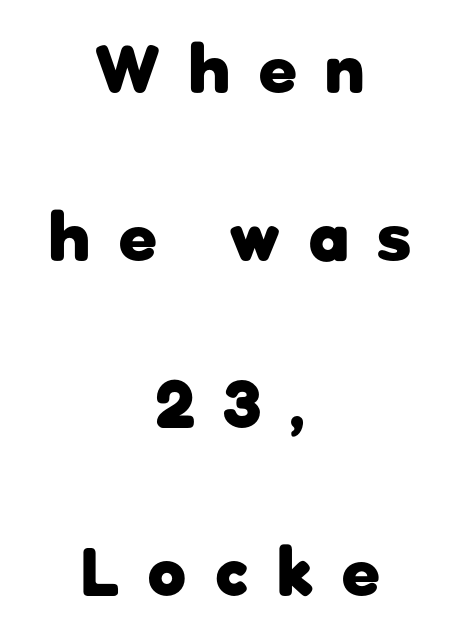
The image shows 69 px heavy sans-serif type, upright; set centered, loose line spacing (2.43x), unusually wide letter spacing (+0.42 em), not underlined; low stroke contrast and a medium x-height.
